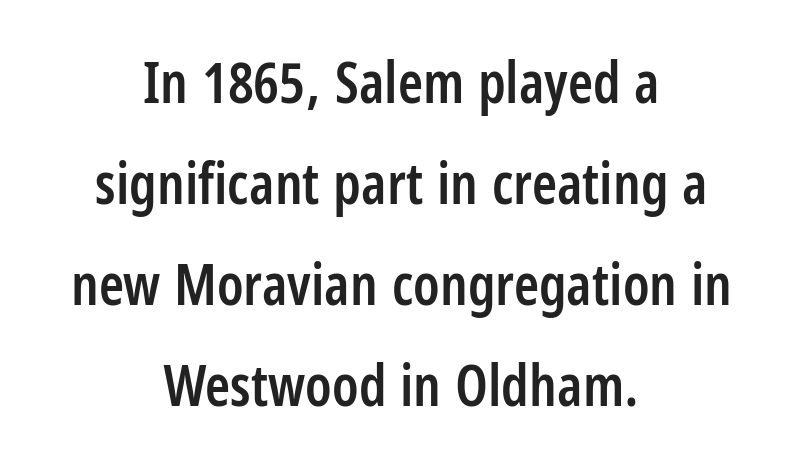
Q: Is the text bold? A: Semi-bold.
Q: Is the text italic (slanted)? A: No, it is upright.
Q: Is the typeface a serif or a sans-serif typeface? A: Sans-serif.
Q: Is the text underlined? A: No.
Q: How is the paragraph aligned? A: Centered.
Q: Is the spacing between letters normal or unusually wide? A: Normal.
Q: Width (condensed, normal, or wide)? A: Condensed.
Q: Stroke contrast? A: Low.
Q: x-height? A: Large.
Q: Monospaced? A: No.
